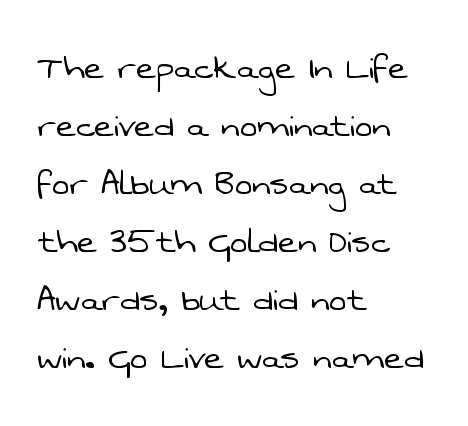
{"serif": "no", "bold": "no", "weight": "light", "width": "normal", "stroke_contrast": "low", "x_height": "medium", "monospaced": "no", "underline": "no", "align": "left", "line_spacing": "normal", "line_spacing_ratio": 1.38, "letter_spacing": "normal", "letter_spacing_em": 0.0, "glyph_px": 42}
